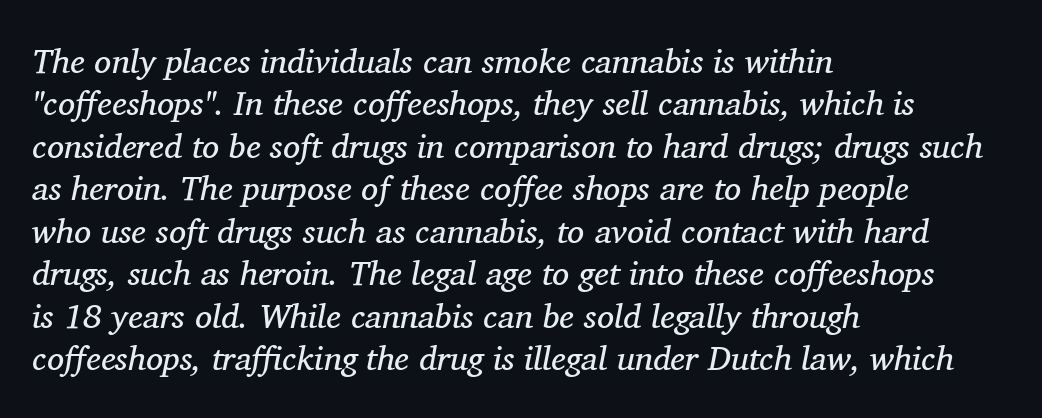
The image shows 34 px regular-weight serif type, italic (leaning right); set left-aligned, normal line spacing (1.25x), normal letter spacing, not underlined; medium stroke contrast and a medium x-height.
